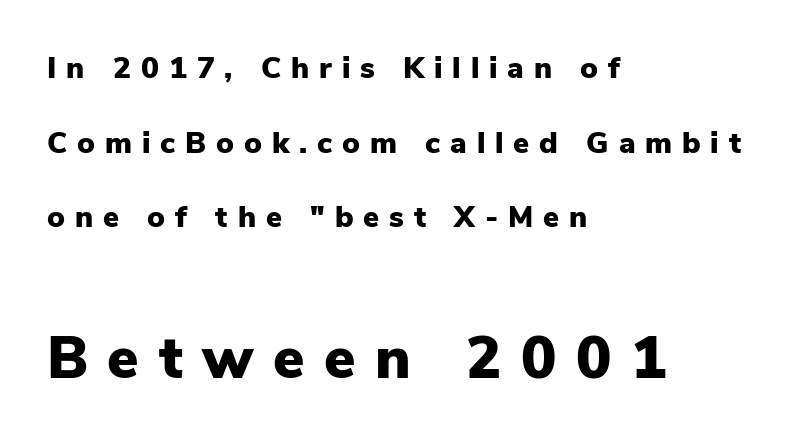
{"serif": "no", "italic": "no", "bold": "yes", "weight": "heavy", "width": "normal", "stroke_contrast": "low", "x_height": "medium", "monospaced": "no", "underline": "no", "align": "left", "line_spacing": "loose", "line_spacing_ratio": 2.49, "letter_spacing": "wide", "letter_spacing_em": 0.33, "larger_block": "second", "size_ratio": 1.97, "glyph_px": 59}
